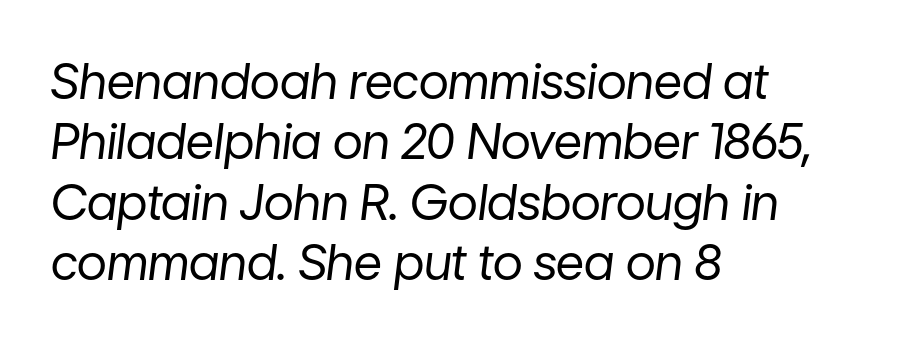
Q: Is the text bold? A: No.
Q: Is the text italic (slanted)? A: Yes, it leans right by about 7 degrees.
Q: Is the text underlined? A: No.
Q: How is the paragraph aligned? A: Left-aligned.
Q: Is the spacing between letters normal or unusually wide? A: Normal.
Q: Width (condensed, normal, or wide)? A: Normal.
Q: Stroke contrast? A: Low.
Q: x-height? A: Medium.
Q: Monospaced? A: No.
